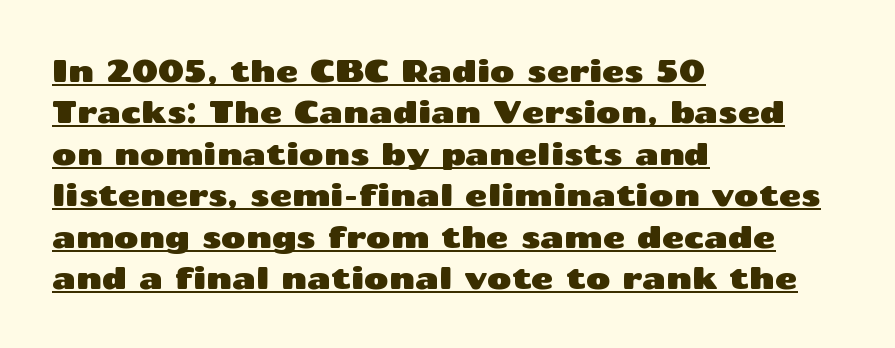
{"serif": "no", "italic": "no", "width": "wide", "stroke_contrast": "medium", "x_height": "medium", "monospaced": "no", "underline": "yes", "align": "left", "line_spacing": "normal", "line_spacing_ratio": 1.38, "letter_spacing": "normal", "letter_spacing_em": 0.0, "glyph_px": 30}
